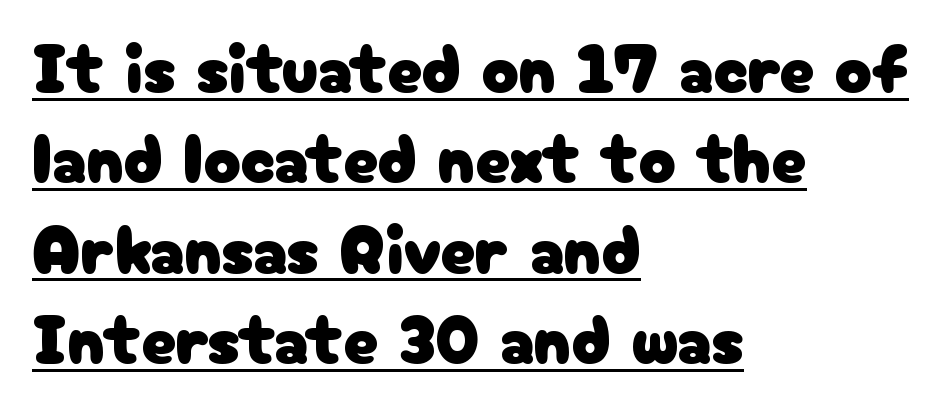
{"serif": "no", "italic": "no", "width": "normal", "stroke_contrast": "low", "x_height": "medium", "monospaced": "no", "underline": "yes", "align": "left", "line_spacing": "normal", "line_spacing_ratio": 1.31, "letter_spacing": "normal", "letter_spacing_em": 0.0, "glyph_px": 69}
